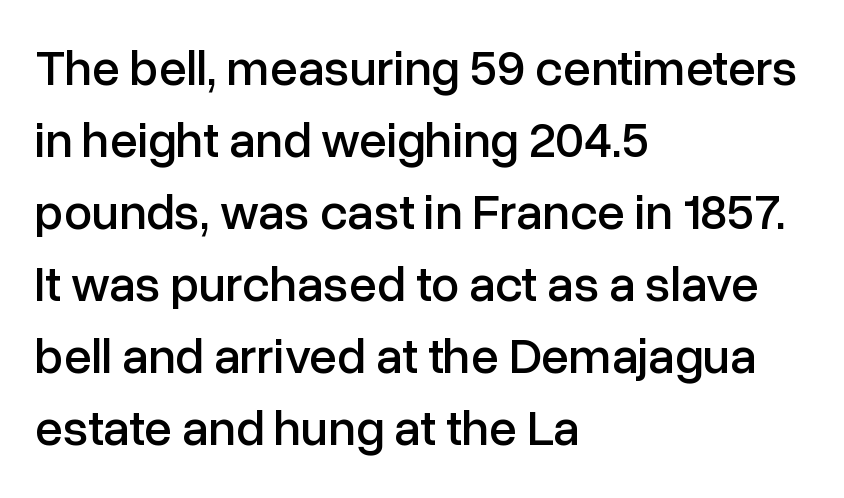
Grotesque or geometric, the face here clearly has no serifs. The zone under the glyphs is completely vacant. What's the leading like? Ordinary, nothing unusual. Each line starts at the same left margin while the right side varies. If you drew a line through each stem, it would be perfectly vertical. Think of a printed novel: that variable character pitch is what you see here.
